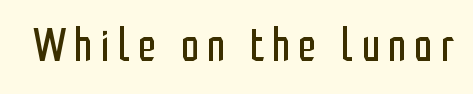
The image shows 46 px regular-weight, condensed sans-serif type, upright; set not underlined; low stroke contrast and a medium x-height.
